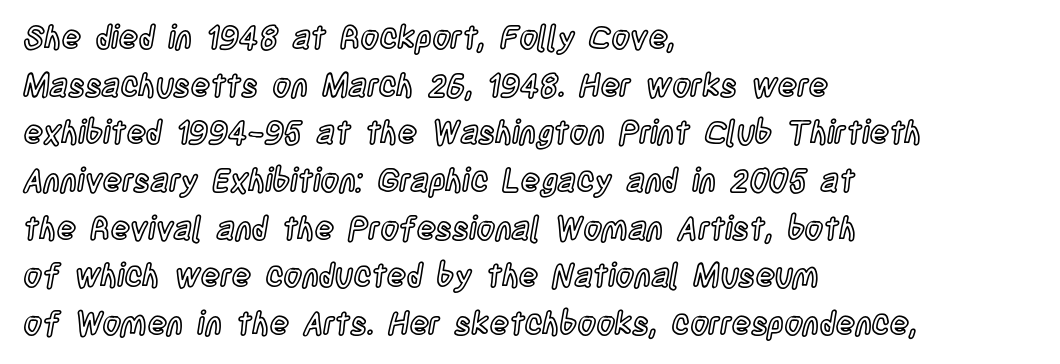
Q: Is the text italic (slanted)? A: Yes.
Q: Is the text underlined? A: No.
Q: How is the paragraph aligned? A: Left-aligned.
Q: Is the spacing between letters normal or unusually wide? A: Normal.
Q: Is the spacing between lines tight, normal or loose? A: Normal.
Q: Width (condensed, normal, or wide)? A: Condensed.
Q: x-height? A: Large.
Q: Monospaced? A: No.
